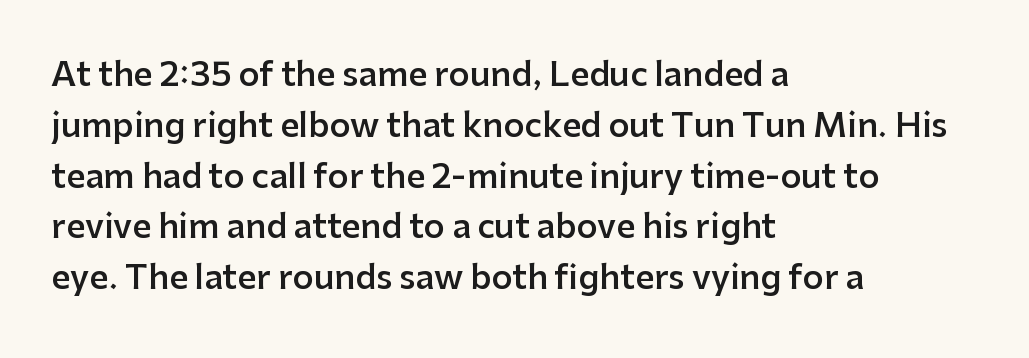
Varying glyph widths throughout — classic text-font behaviour. These lines sit exactly where default settings would place them. You can tell it's not italic because the verticals are truly vertical. The face used here is rendered with its standard letterfit. Each glyph is drawn with semibold strokes, heavier than normal yet not fully bold.
